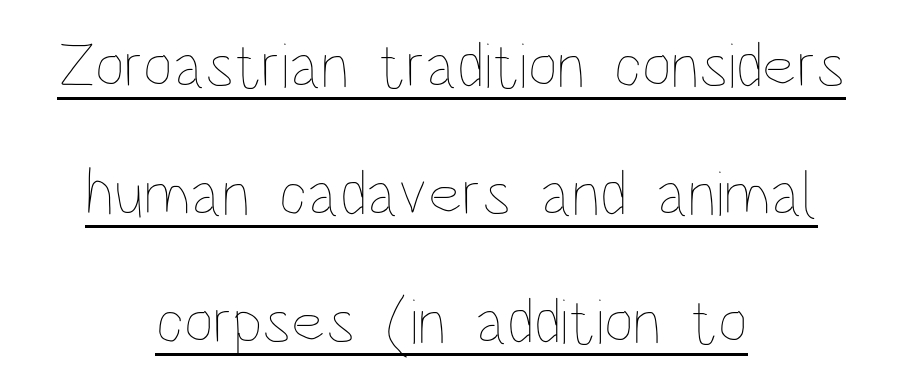
Q: Is the text bold? A: No.
Q: Is the text italic (slanted)? A: No, it is upright.
Q: Is the text underlined? A: Yes.
Q: How is the paragraph aligned? A: Centered.
Q: Is the spacing between letters normal or unusually wide? A: Normal.
Q: Is the spacing between lines tight, normal or loose? A: Loose.
Q: Width (condensed, normal, or wide)? A: Condensed.
Q: Stroke contrast? A: Low.
Q: x-height? A: Large.
Q: Monospaced? A: No.
